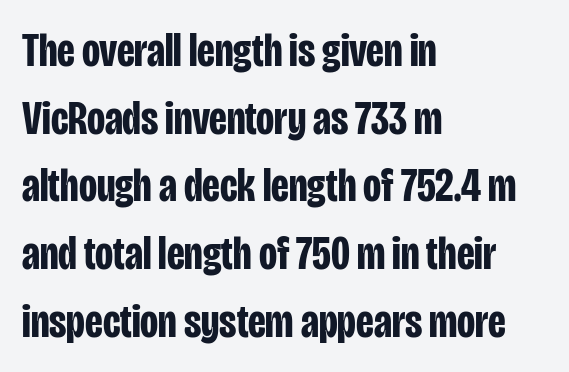
Q: Is the text bold? A: Yes.
Q: Is the text italic (slanted)? A: No, it is upright.
Q: Is the typeface a serif or a sans-serif typeface? A: Sans-serif.
Q: Is the text underlined? A: No.
Q: How is the paragraph aligned? A: Left-aligned.
Q: Is the spacing between letters normal or unusually wide? A: Normal.
Q: Is the spacing between lines tight, normal or loose? A: Normal.
Q: Width (condensed, normal, or wide)? A: Condensed.
Q: Stroke contrast? A: Low.
Q: x-height? A: Large.
Q: Monospaced? A: No.
